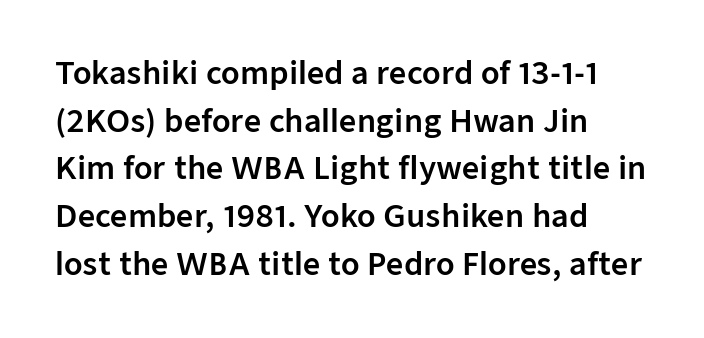
The image shows 30 px sans-serif type, upright; set left-aligned, normal line spacing (1.59x), normal letter spacing, not underlined; low stroke contrast and a medium x-height.
